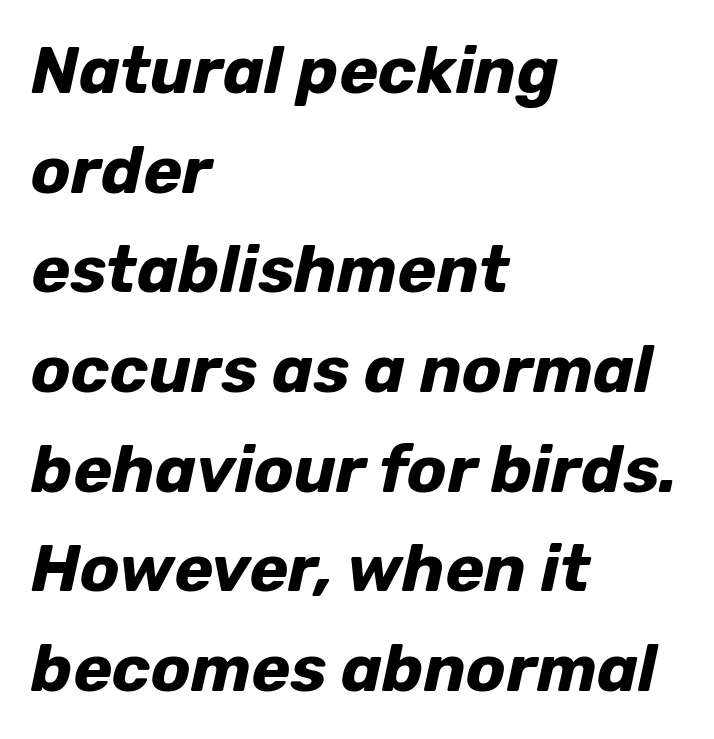
Q: Is the text bold? A: Yes.
Q: Is the text italic (slanted)? A: Yes, it leans right by about 12 degrees.
Q: Is the text underlined? A: No.
Q: How is the paragraph aligned? A: Left-aligned.
Q: Is the spacing between letters normal or unusually wide? A: Normal.
Q: Is the spacing between lines tight, normal or loose? A: Normal.
Q: Width (condensed, normal, or wide)? A: Normal.
Q: Stroke contrast? A: Low.
Q: x-height? A: Medium.
Q: Monospaced? A: No.
